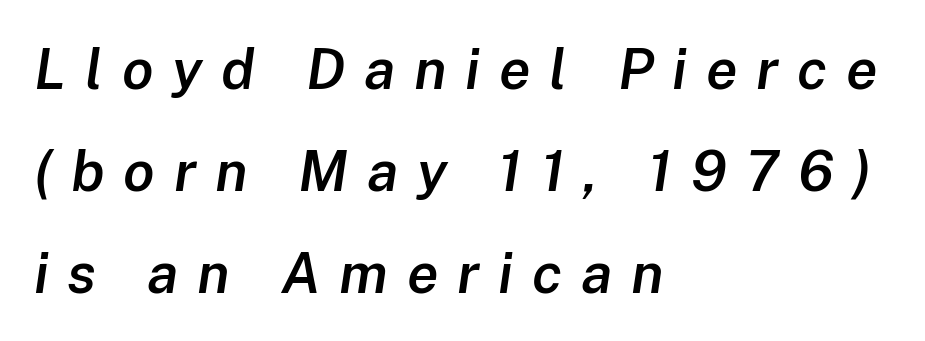
The image shows 57 px semibold type, italic (leaning right); set left-aligned, line spacing 1.79x, unusually wide letter spacing (+0.33 em), not underlined; low stroke contrast and a medium x-height.
